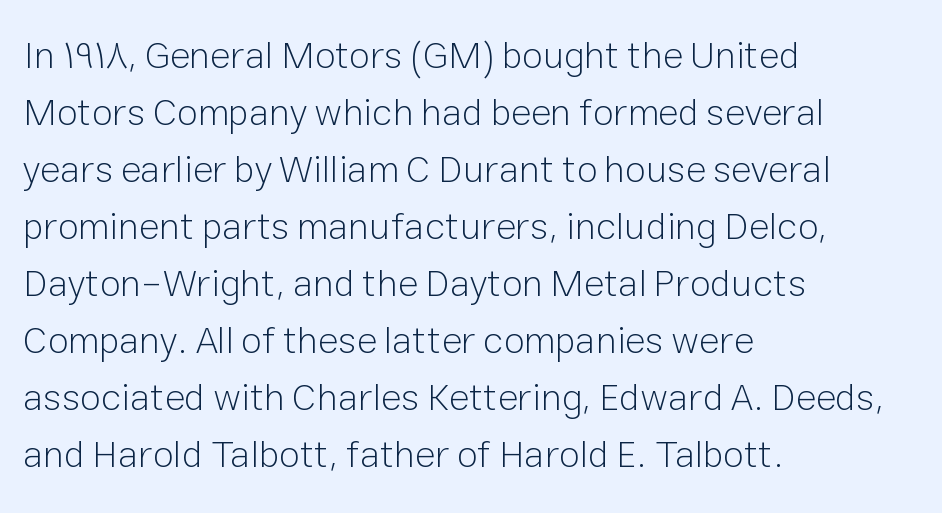
Q: Is the text bold? A: No.
Q: Is the text italic (slanted)? A: No, it is upright.
Q: Is the typeface a serif or a sans-serif typeface? A: Sans-serif.
Q: Is the text underlined? A: No.
Q: How is the paragraph aligned? A: Left-aligned.
Q: Is the spacing between letters normal or unusually wide? A: Normal.
Q: Is the spacing between lines tight, normal or loose? A: Normal.
Q: Width (condensed, normal, or wide)? A: Normal.
Q: Stroke contrast? A: Low.
Q: x-height? A: Medium.
Q: Monospaced? A: No.
